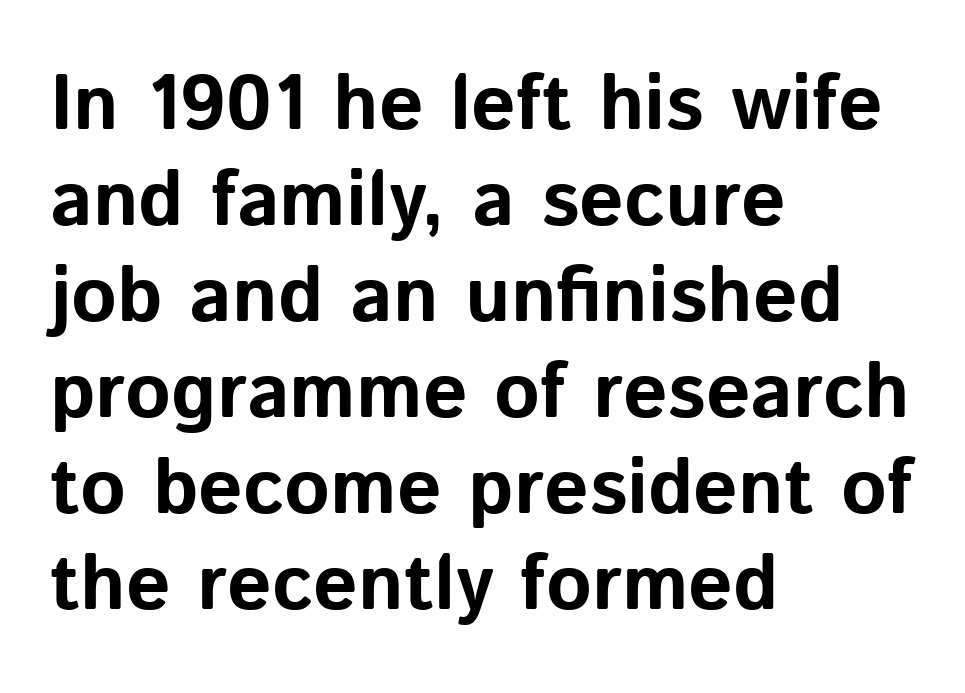
The image shows 78 px bold sans-serif type, upright; set left-aligned, line spacing 1.23x, normal letter spacing, not underlined; low stroke contrast and a medium x-height.
